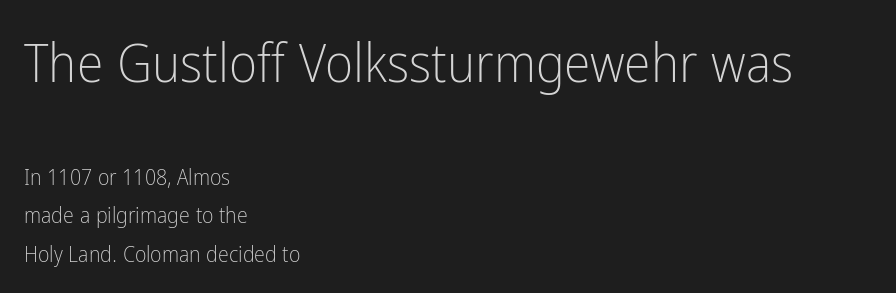
The image shows 54 px light, condensed sans-serif type, upright; set left-aligned, line spacing 1.74x, normal letter spacing, not underlined; the first (top) block is 2.45x larger; low stroke contrast and a medium x-height.
